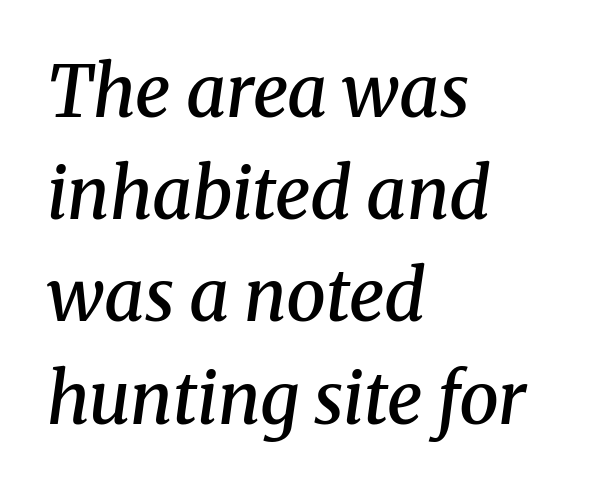
Q: Is the text bold? A: Semi-bold.
Q: Is the text italic (slanted)? A: Yes, it leans right by about 8 degrees.
Q: Is the typeface a serif or a sans-serif typeface? A: Serif.
Q: Is the text underlined? A: No.
Q: How is the paragraph aligned? A: Left-aligned.
Q: Is the spacing between letters normal or unusually wide? A: Normal.
Q: Is the spacing between lines tight, normal or loose? A: Normal.
Q: Width (condensed, normal, or wide)? A: Normal.
Q: Stroke contrast? A: Medium.
Q: x-height? A: Medium.
Q: Monospaced? A: No.
